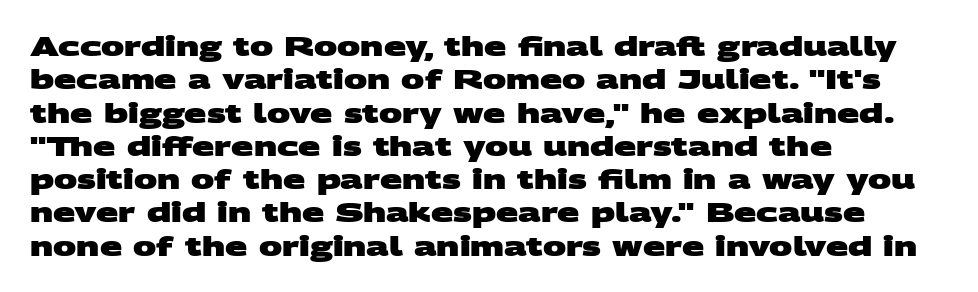
Q: Is the text bold? A: Yes.
Q: Is the text underlined? A: No.
Q: How is the paragraph aligned? A: Left-aligned.
Q: Is the spacing between letters normal or unusually wide? A: Normal.
Q: Is the spacing between lines tight, normal or loose? A: Normal.
